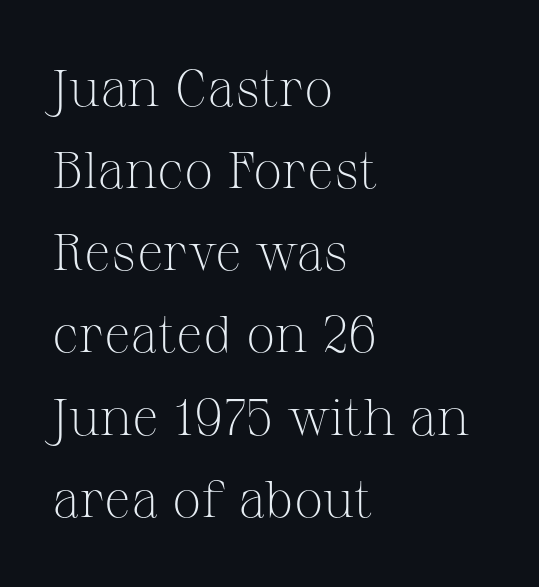
The letterforms sit at book weight or below. The gap between lines stays unmarked. This sample uses a serif face. The letters sit at their default tracking, neither squeezed nor spread. What's the leading like? Ordinary, nothing unusual.
